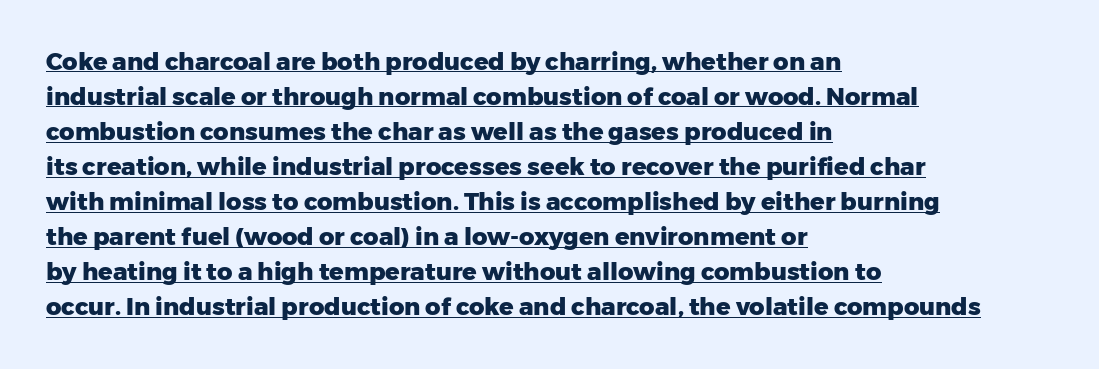
Q: Is the text bold? A: Yes.
Q: Is the text italic (slanted)? A: No, it is upright.
Q: Is the text underlined? A: Yes.
Q: How is the paragraph aligned? A: Left-aligned.
Q: Is the spacing between letters normal or unusually wide? A: Normal.
Q: Is the spacing between lines tight, normal or loose? A: Normal.
